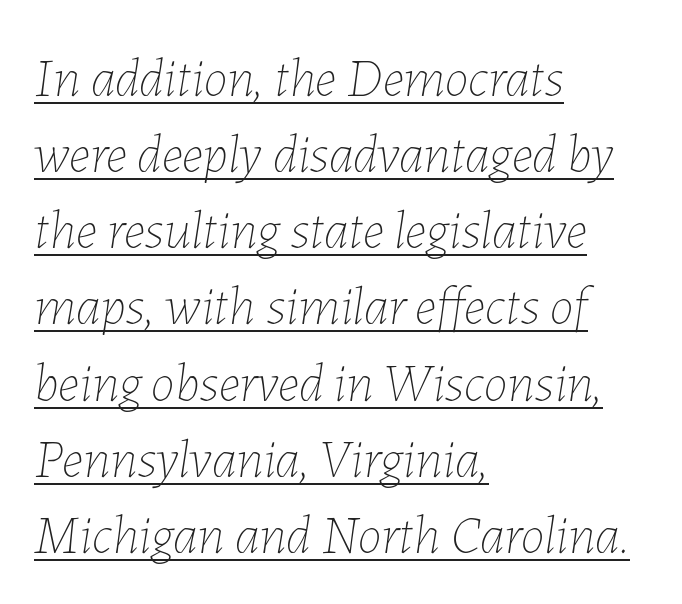
The image shows 54 px thin type, italic (leaning right); set left-aligned, normal line spacing (1.41x), normal letter spacing, underlined; low stroke contrast and a medium x-height.
